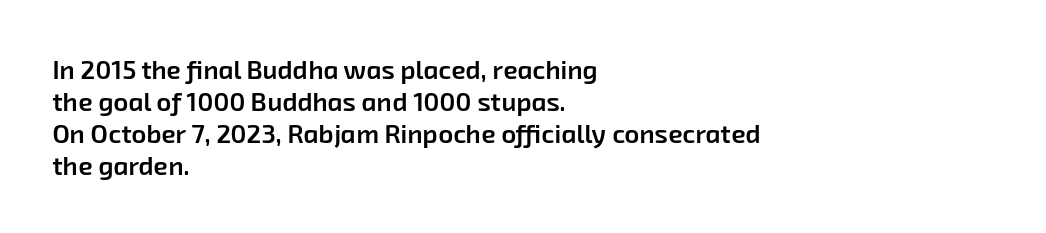
The image shows 26 px text type; set left-aligned, line spacing 1.23x, normal letter spacing, not underlined.
